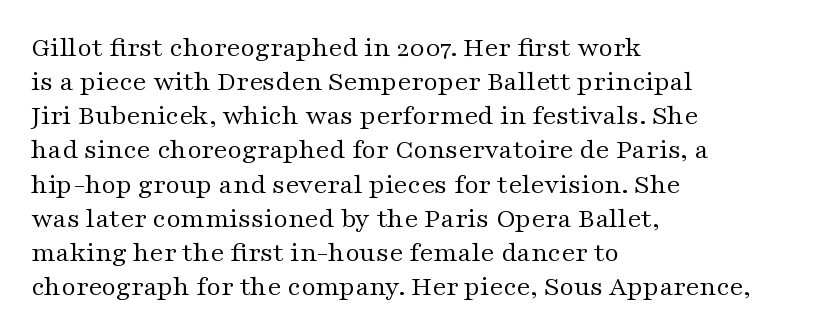
{"serif": "yes", "italic": "no", "bold": "no", "weight": "regular", "width": "wide", "stroke_contrast": "medium", "x_height": "medium", "monospaced": "no", "underline": "no", "align": "left", "line_spacing_ratio": 1.22, "letter_spacing": "normal", "letter_spacing_em": 0.0, "glyph_px": 28}
